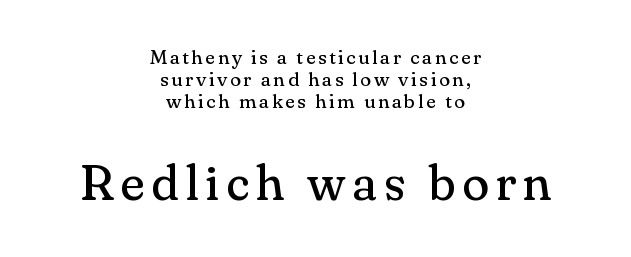
{"serif": "yes", "italic": "no", "bold": "no", "weight": "regular", "width": "normal", "stroke_contrast": "medium", "x_height": "small", "monospaced": "no", "underline": "no", "align": "center", "line_spacing": "tight", "line_spacing_ratio": 1.11, "larger_block": "second", "size_ratio": 2.5, "glyph_px": 50}
